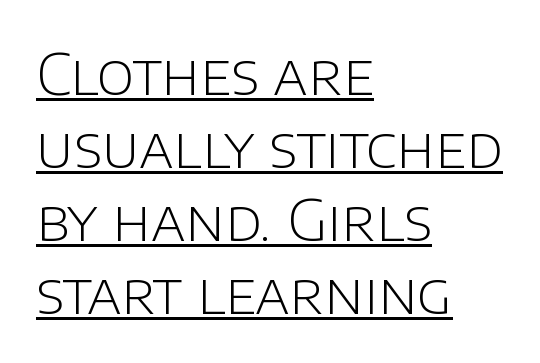
The string is rendered with underlining switched on. Between one letter and the next there's only the usual sliver of space. Upright lettering throughout. A typesetter would call this proportional, since set widths differ per character. Reading down the column, the eye jumps a familiar distance to each next line.
